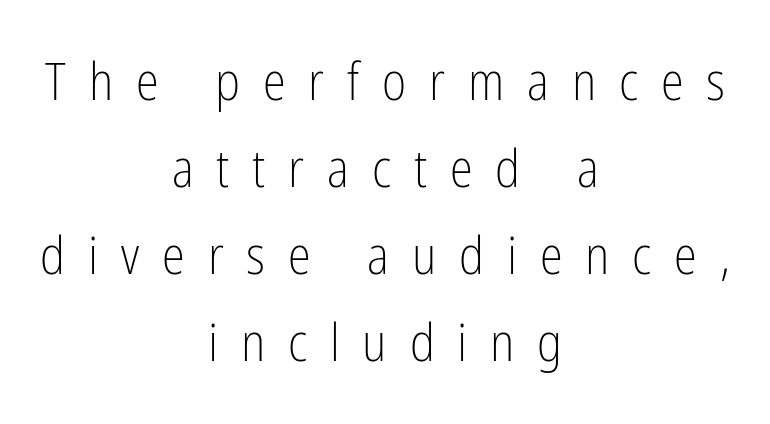
Upright lettering throughout. The font sits on the lighter half of the weight spectrum, regular included. The passage is arranged like a title page — every line centered. Words float on clear page, feet unadorned.
